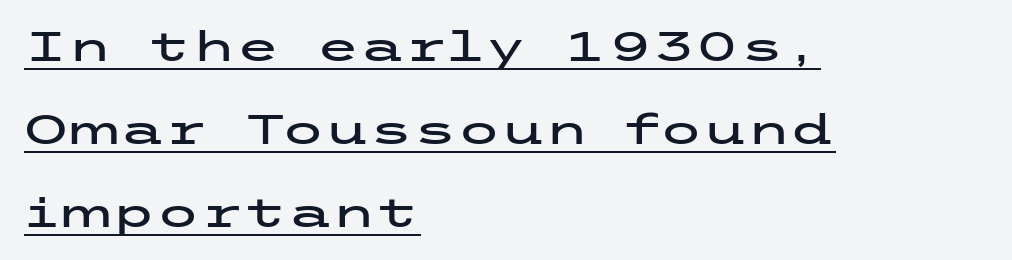
You could call the tracking neutral — neither tight nor loose. This is sans-serif lettering, the kind often seen on screens and signage. Does the leading feel generous? Absolutely, it's lavish. Is there an underline? Yes — a line sits under the letters. Is the block centered? No — it sits flush against the left margin.
